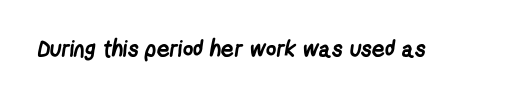
{"bold": "yes", "underline": "no", "letter_spacing": "normal", "letter_spacing_em": 0.0, "glyph_px": 23}
